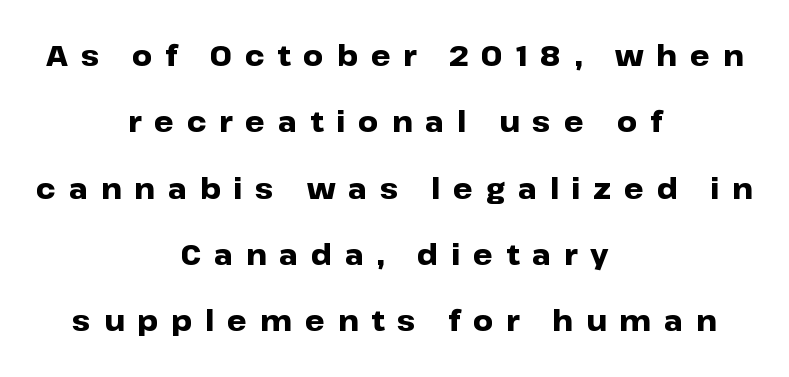
Inter-character spacing is expanded well beyond the font's built-in metrics. Line starts and ends both wander, symmetrically. Heavy, bold letterforms. Line spacing here is loose. The gap between lines stays unmarked.
